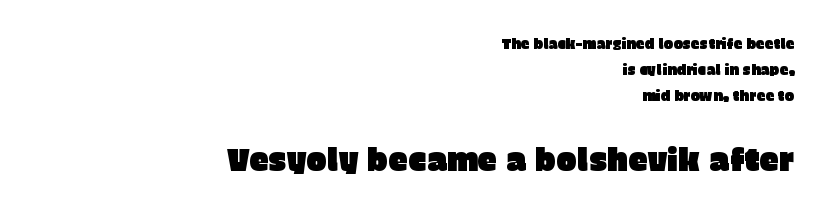
The image shows 31 px sans-serif type, upright; set right-aligned, line spacing 1.86x, normal letter spacing, not underlined; the second (bottom) block is 2.21x larger; low stroke contrast and a large x-height.
